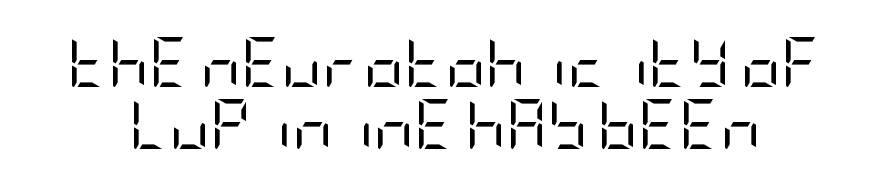
The image shows 50 px regular-weight, condensed sans-serif type, upright; set line spacing 1.24x, normal letter spacing, not underlined; low stroke contrast and a large x-height.
